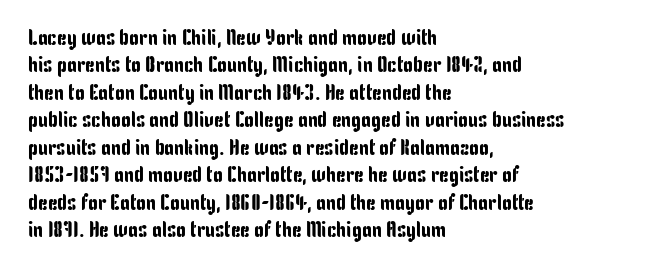
The image shows 22 px text type, upright; set left-aligned, normal line spacing (1.25x), normal letter spacing, not underlined.
